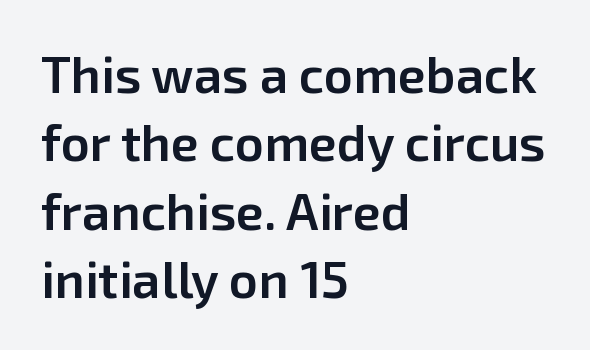
The face used here is proportionally spaced, like ordinary book or web type. Quick note: interline space is typical. The gap between lines stays unmarked. All the whitespace from short lines collects on the right. Type style note: lacks serifs. Look at the stroke-to-counter ratio: somewhat heavy, a semibold.
